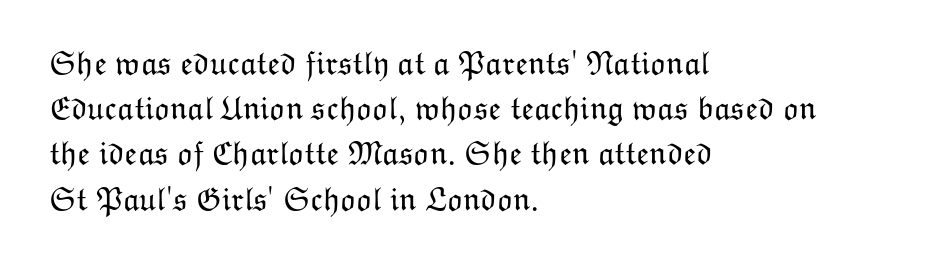
Stems and bowls with no extra thickness — not bold. Character widths vary here, with narrow letters taking less room than wide ones. You can tell it's not italic because the verticals are truly vertical. The gap between lines stays unmarked. The text block is weighted toward the left margin, trailing off unevenly rightward. Look at the tracking — it's just the regular setting, nothing added.
